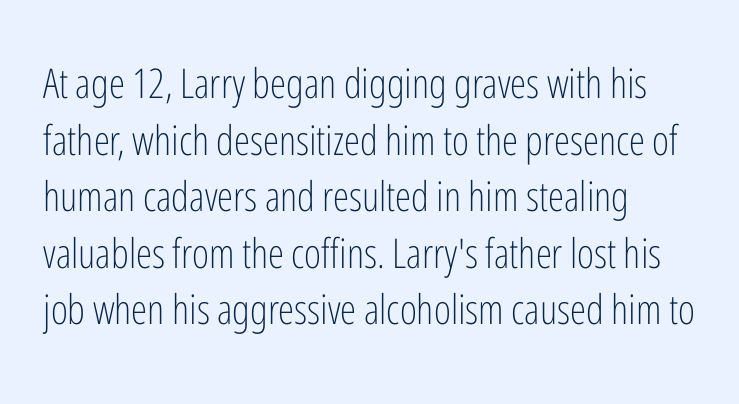
Q: Is the text bold? A: No.
Q: Is the text italic (slanted)? A: No, it is upright.
Q: Is the typeface a serif or a sans-serif typeface? A: Sans-serif.
Q: Is the text underlined? A: No.
Q: How is the paragraph aligned? A: Left-aligned.
Q: Is the spacing between letters normal or unusually wide? A: Normal.
Q: Is the spacing between lines tight, normal or loose? A: Normal.
Q: Width (condensed, normal, or wide)? A: Condensed.
Q: Stroke contrast? A: Low.
Q: x-height? A: Medium.
Q: Monospaced? A: No.
